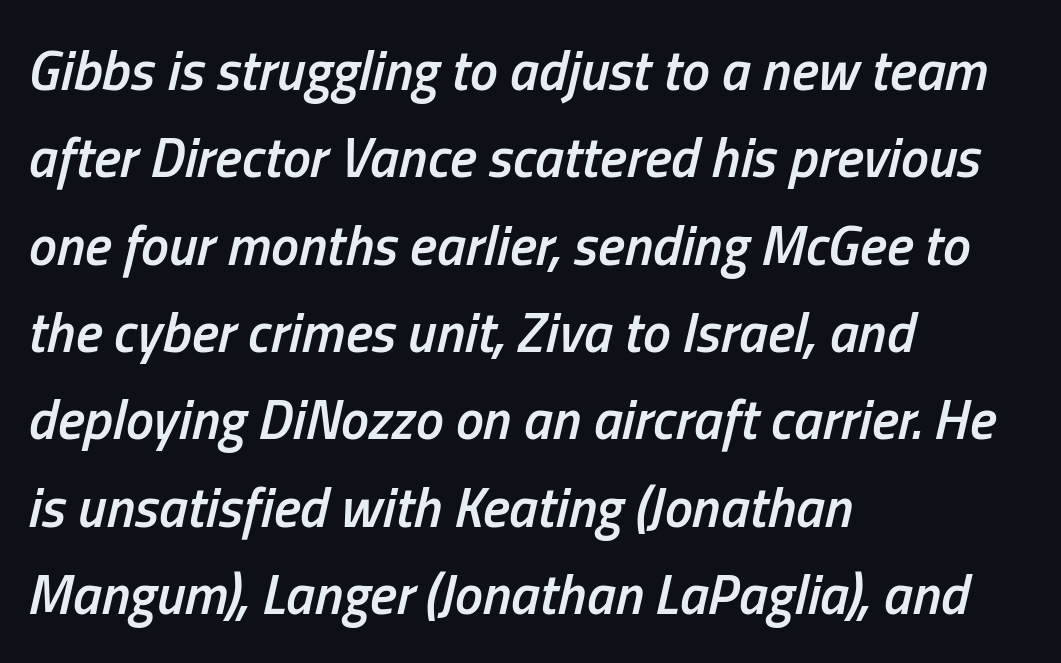
Q: Is the text bold? A: Semi-bold.
Q: Is the text italic (slanted)? A: Yes, it leans right by about 13 degrees.
Q: Is the text underlined? A: No.
Q: How is the paragraph aligned? A: Left-aligned.
Q: Is the spacing between letters normal or unusually wide? A: Normal.
Q: Is the spacing between lines tight, normal or loose? A: Normal.
Q: Width (condensed, normal, or wide)? A: Condensed.
Q: Stroke contrast? A: Low.
Q: x-height? A: Medium.
Q: Monospaced? A: No.
